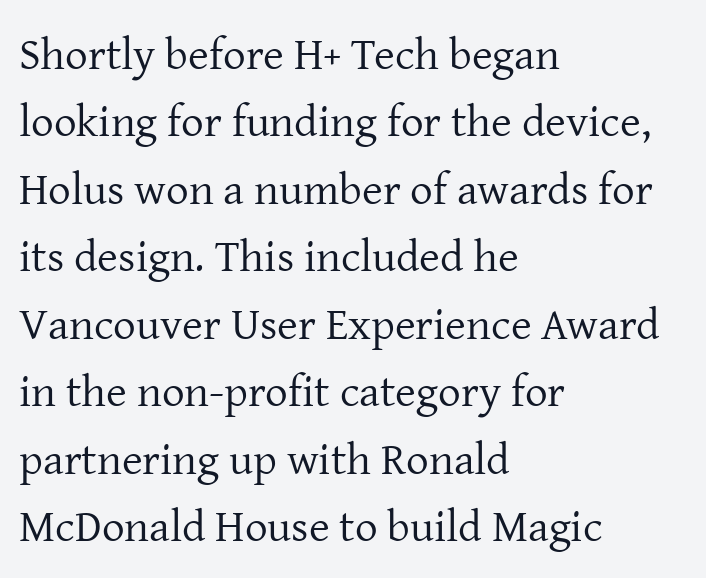
Do the letters lean? They stand straight. Words float on clear page, feet unadorned. Vertical spacing — default. Note the varied advance widths — an 'i' is clearly narrower than an 'm'. No extra ink here — the face is not bold. The glyphs in this specimen are seriffed.
